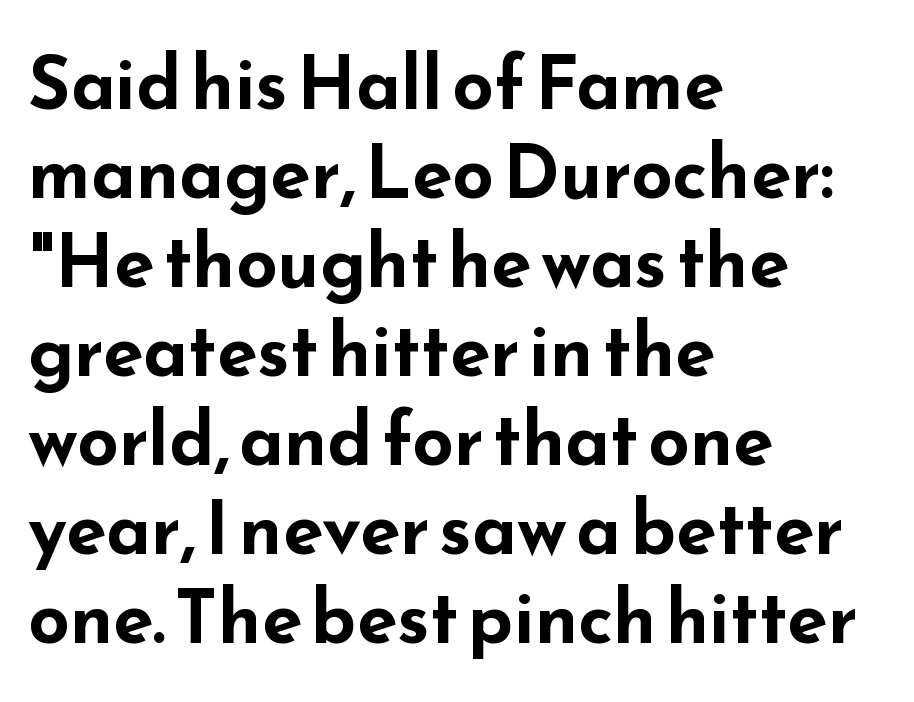
{"serif": "no", "italic": "no", "bold": "yes", "weight": "bold", "width": "wide", "stroke_contrast": "low", "x_height": "small", "monospaced": "no", "underline": "no", "align": "left", "line_spacing_ratio": 1.22, "letter_spacing": "normal", "letter_spacing_em": 0.0, "glyph_px": 73}
